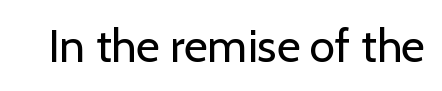
Q: Is the text bold? A: No.
Q: Is the text italic (slanted)? A: No, it is upright.
Q: Is the typeface a serif or a sans-serif typeface? A: Sans-serif.
Q: Is the text underlined? A: No.
Q: Is the spacing between letters normal or unusually wide? A: Normal.
Q: Width (condensed, normal, or wide)? A: Normal.
Q: Stroke contrast? A: Low.
Q: x-height? A: Medium.
Q: Monospaced? A: No.
